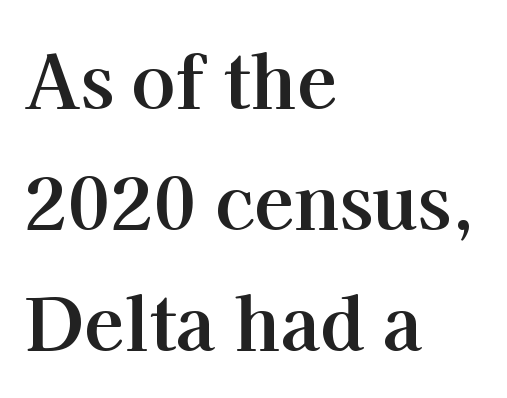
Unlike italic type, these characters show no tilt at all. I'd call this a serif setting — the letters wear small feet. Heavy, bold letterforms. Where is the straight margin? On the left. Looks like regular typesetting: each glyph gets only the width it needs. Standard letterfit; no display-style spreading of the glyphs.
